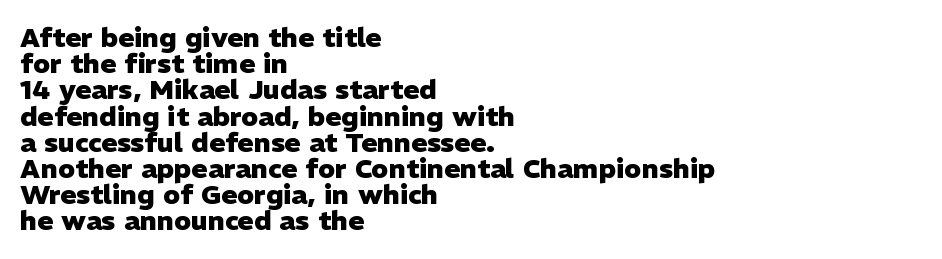
The image shows 27 px bold type, upright; set left-aligned, tight line spacing (0.97x), normal letter spacing, not underlined.
